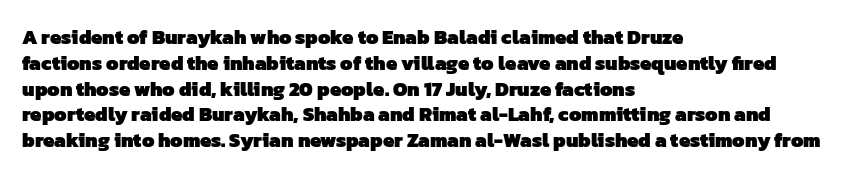
Q: Is the text bold? A: Yes.
Q: Is the text underlined? A: No.
Q: How is the paragraph aligned? A: Left-aligned.
Q: Is the spacing between letters normal or unusually wide? A: Normal.
Q: Is the spacing between lines tight, normal or loose? A: Normal.
